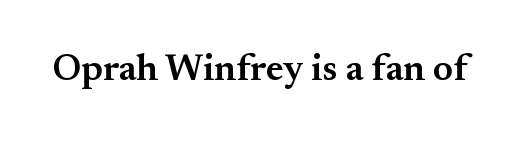
Q: Is the text bold? A: Semi-bold.
Q: Is the text italic (slanted)? A: No, it is upright.
Q: Is the typeface a serif or a sans-serif typeface? A: Serif.
Q: Is the text underlined? A: No.
Q: Is the spacing between letters normal or unusually wide? A: Normal.
Q: Width (condensed, normal, or wide)? A: Normal.
Q: Stroke contrast? A: Medium.
Q: x-height? A: Small.
Q: Monospaced? A: No.
